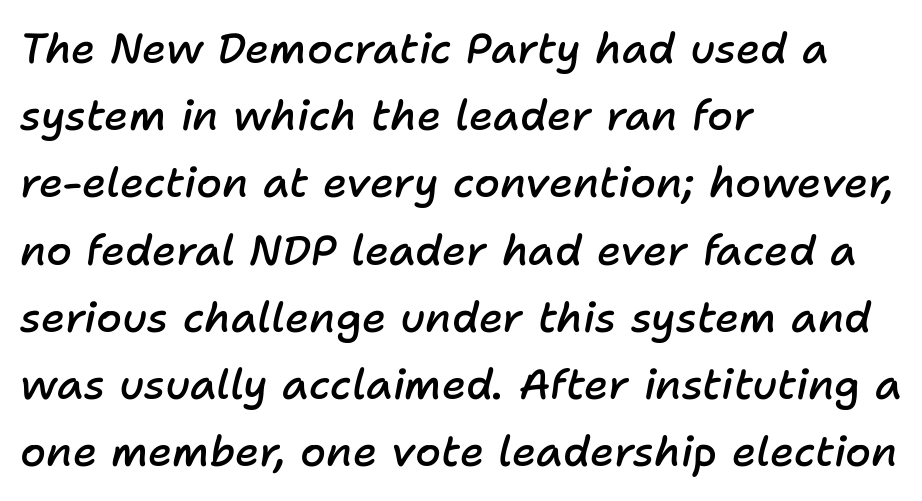
Honestly, the letter spacing is just normal — you wouldn't notice it. The block of text has a typical density, with ordinary space between rows. Does the lettering tilt? It does — this is italic. Heft: intermediate — a semibold.
